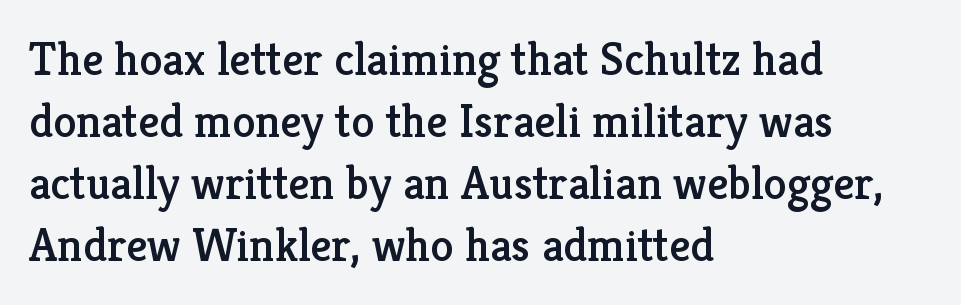
{"serif": "yes", "italic": "no", "width": "normal", "stroke_contrast": "low", "x_height": "medium", "monospaced": "no", "underline": "no", "align": "left", "line_spacing": "normal", "line_spacing_ratio": 1.32, "letter_spacing": "normal", "letter_spacing_em": 0.0, "glyph_px": 47}
